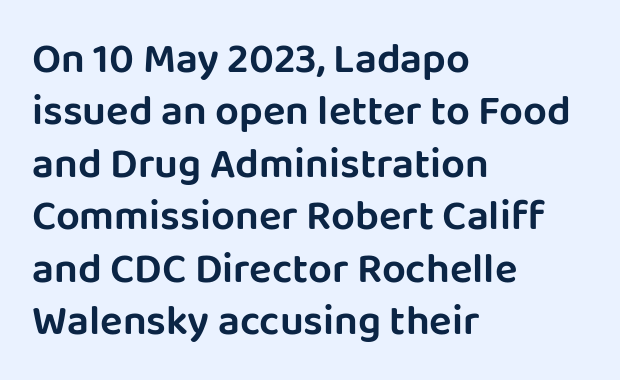
{"serif": "no", "italic": "no", "width": "normal", "stroke_contrast": "low", "x_height": "large", "monospaced": "no", "underline": "no", "align": "left", "line_spacing": "normal", "line_spacing_ratio": 1.25, "letter_spacing": "normal", "letter_spacing_em": 0.0, "glyph_px": 42}
